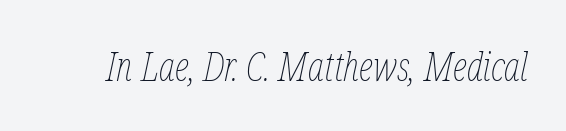
This sample uses plain, unmodified letter spacing. Quick note: italic. Only glyphs here, with clear space below each row. Looks like regular typesetting: each glyph gets only the width it needs.
